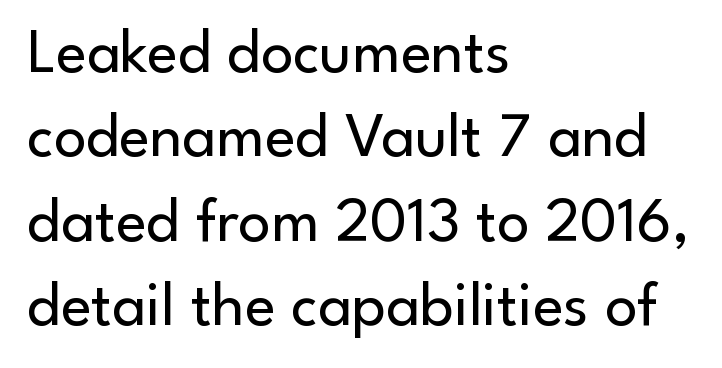
Normally led — the rows are evenly, conventionally spaced. In terms of letterform style, serifs are entirely absent. A roman cut, with each character standing at attention. Layout note: lines flush left.
